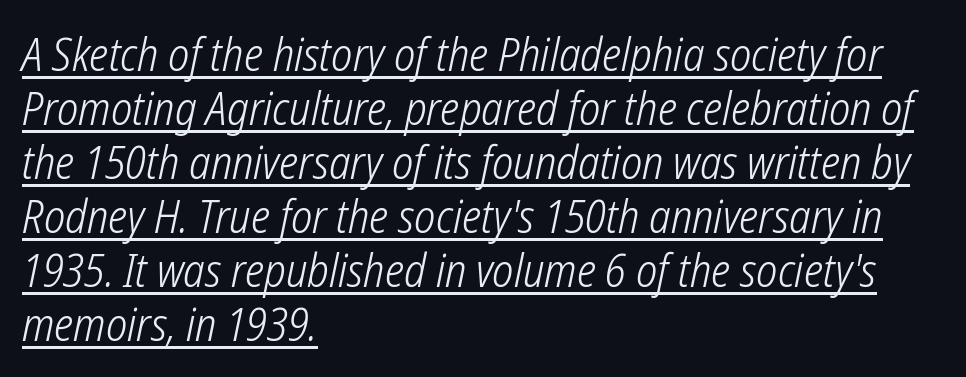
The image shows 45 px light, condensed sans-serif type; set left-aligned, line spacing 1.2x, normal letter spacing, underlined; low stroke contrast and a medium x-height.
